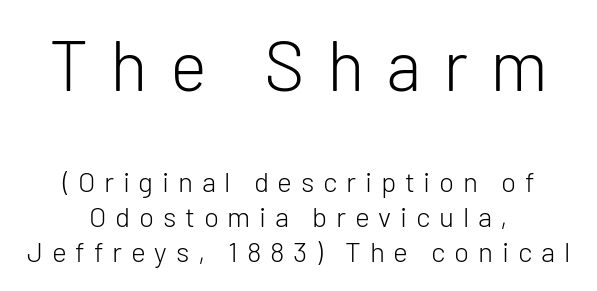
Leftover space on each line is divided equally before and after the words. Do the letters lean? They stand straight. The foot of each line stays bare and open. No extra ink here — the face is not bold. The space between consecutive lines is moderate.
